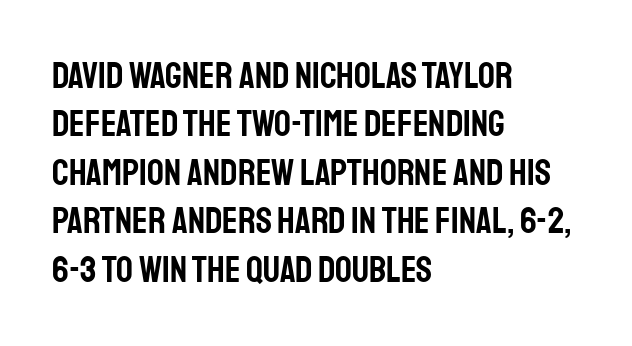
Q: Is the text italic (slanted)? A: No, it is upright.
Q: Is the typeface a serif or a sans-serif typeface? A: Sans-serif.
Q: Is the text underlined? A: No.
Q: How is the paragraph aligned? A: Left-aligned.
Q: Is the spacing between letters normal or unusually wide? A: Normal.
Q: Is the spacing between lines tight, normal or loose? A: Normal.
Q: Width (condensed, normal, or wide)? A: Condensed.
Q: Stroke contrast? A: Low.
Q: x-height? A: Large.
Q: Monospaced? A: No.
